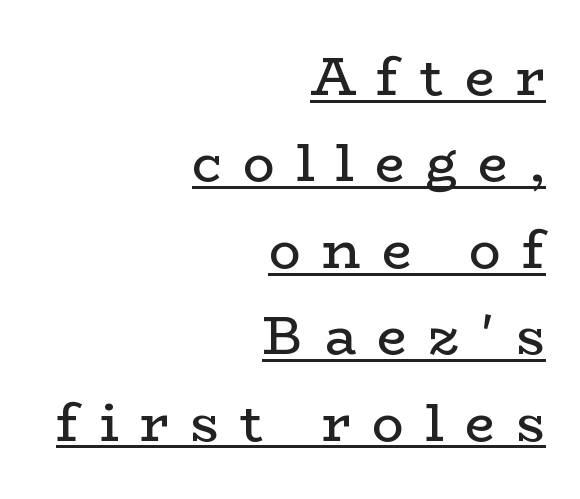
Think of a printed novel: that variable character pitch is what you see here. Somebody hit Ctrl+U on this one — the words are underlined. Students, note that the glyphs here are deliberately spaced far apart. Compared with typical paragraphs, the rows here are spaced about the same. Ascenders rise straight up at ninety degrees. The typesetting does not lean heavy: it is not bold.
